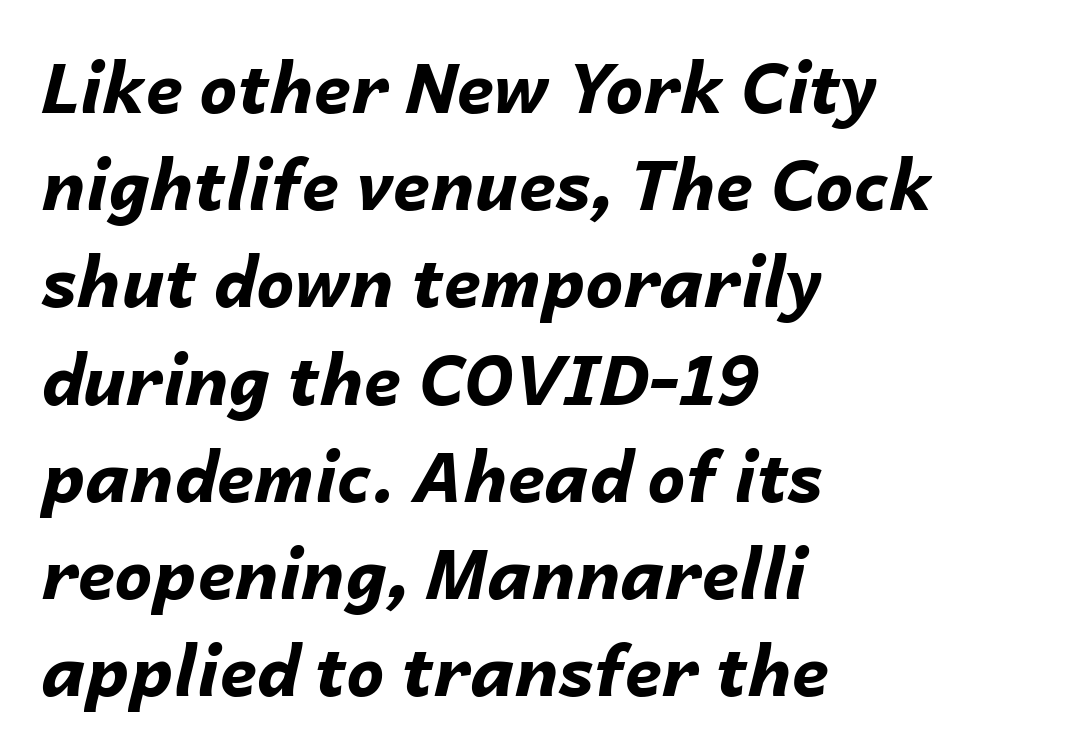
The image shows 68 px bold type, italic (leaning right); set left-aligned, normal line spacing (1.43x), normal letter spacing, not underlined; low stroke contrast and a medium x-height.
